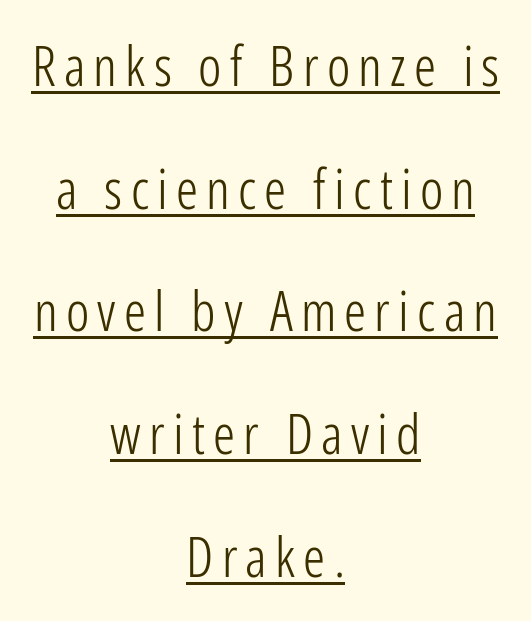
Q: Is the text bold? A: No.
Q: Is the text italic (slanted)? A: No, it is upright.
Q: Is the typeface a serif or a sans-serif typeface? A: Sans-serif.
Q: Is the text underlined? A: Yes.
Q: How is the paragraph aligned? A: Centered.
Q: Is the spacing between lines tight, normal or loose? A: Loose.
Q: Width (condensed, normal, or wide)? A: Condensed.
Q: Stroke contrast? A: Low.
Q: x-height? A: Medium.
Q: Monospaced? A: No.
